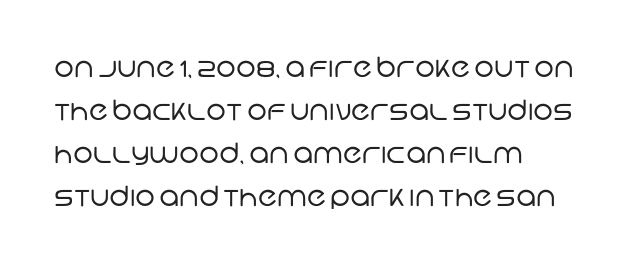
{"serif": "no", "bold": "no", "weight": "regular", "width": "normal", "stroke_contrast": "low", "x_height": "large", "monospaced": "no", "underline": "no", "align": "left", "line_spacing": "normal", "line_spacing_ratio": 1.54, "letter_spacing": "normal", "letter_spacing_em": 0.0, "glyph_px": 28}
